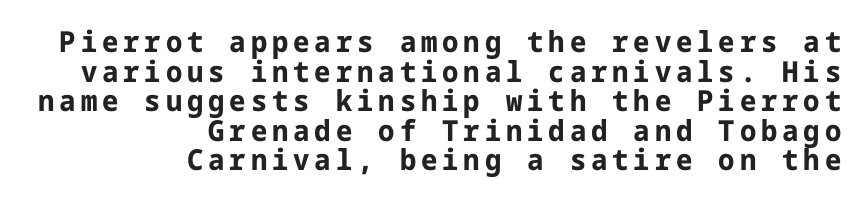
Every character sits straight up, as roman type does. Look at the stroke-to-counter ratio: heavy, a bold. Closely set lines give the paragraph a compact silhouette. The passage shown is typeset with a sans-serif family. Is the block centered? No — it sits flush against the right margin. Descenders are the only things crossing below the line.
